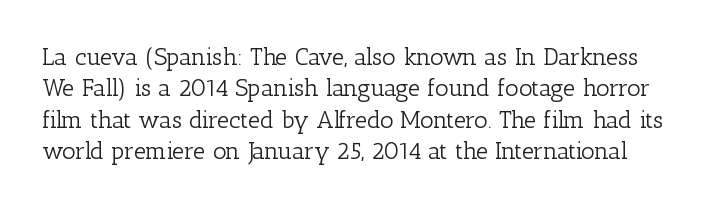
The image shows 24 px text type, upright; set normal line spacing (1.31x), normal letter spacing, not underlined.
